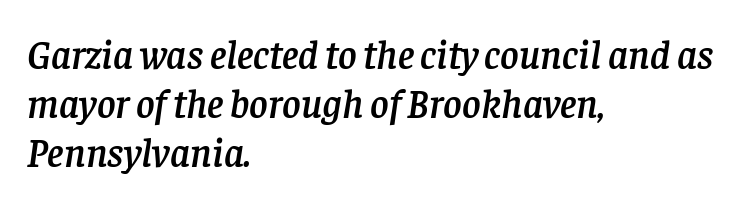
If you drew a line through each stem, it would be angled. What kind of face is this? One with serifs. In CSS terms this would be text-align: left. Each letter keeps its own natural width here, so spacing adapts to shape. There is no visible air inserted between adjacent glyphs. Clear beneath every line of the passage.
